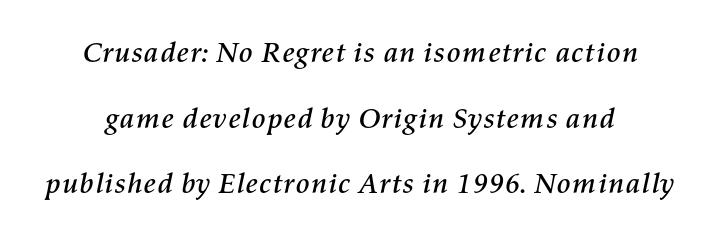
Regarding leading, the lines here are spaced well apart. Inter-character spacing is left at the font's built-in metrics. An italicized treatment has been applied to the whole sample. Think of a printed novel: that variable character pitch is what you see here. Lines of text with bare space underneath.
